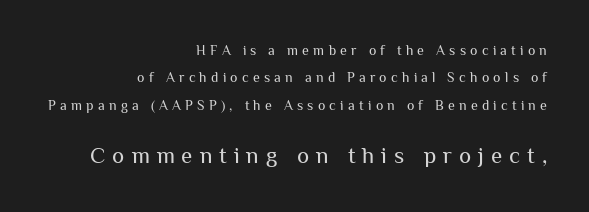
Line spacing here is loose. In CSS terms this would be text-align: right. This is the regular roman posture of the typeface. Top chunk: small. Bottom chunk: large. The weight would be labelled regular, book, light, or lighter still.
